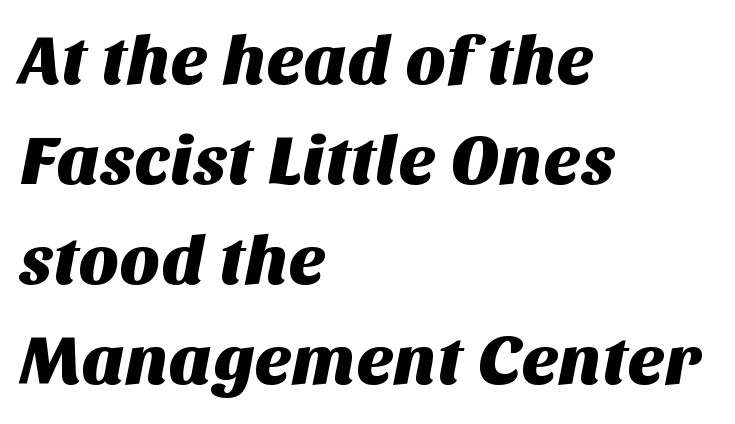
Q: Is the typeface a serif or a sans-serif typeface? A: Sans-serif.
Q: Is the text underlined? A: No.
Q: How is the paragraph aligned? A: Left-aligned.
Q: Is the spacing between letters normal or unusually wide? A: Normal.
Q: Is the spacing between lines tight, normal or loose? A: Normal.
Q: Width (condensed, normal, or wide)? A: Normal.
Q: Stroke contrast? A: Medium.
Q: x-height? A: Large.
Q: Monospaced? A: No.
